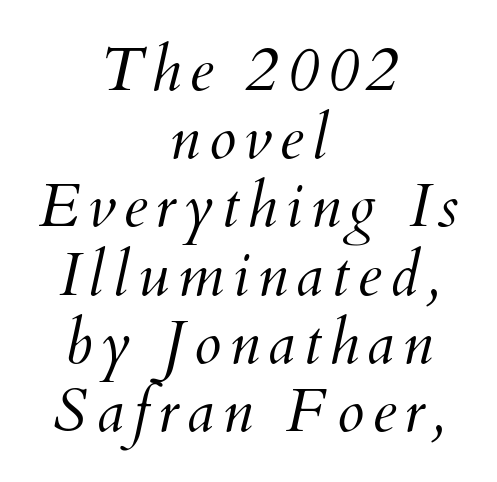
Q: Is the text bold? A: No.
Q: Is the text italic (slanted)? A: Yes, it leans right by about 12 degrees.
Q: Is the text underlined? A: No.
Q: How is the paragraph aligned? A: Centered.
Q: Is the spacing between lines tight, normal or loose? A: Tight.
Q: Width (condensed, normal, or wide)? A: Normal.
Q: Stroke contrast? A: Medium.
Q: x-height? A: Small.
Q: Monospaced? A: No.
